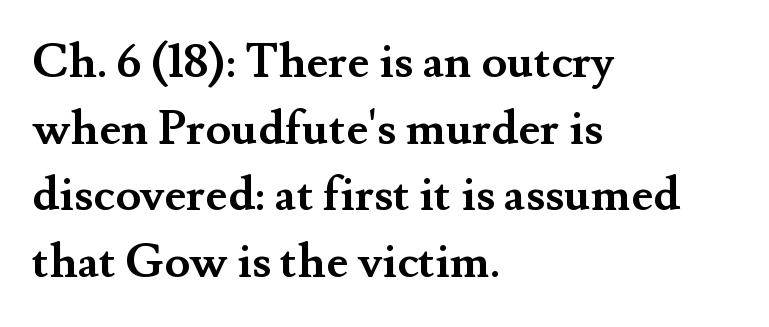
Look at the bottom of the vertical strokes: they flare into serifs here. Do the characters align in a grid? No, the font is proportional. Weight check: bold — yes, fully. Short and long lines alike share a common starting point at left. Honestly, there is no underline to notice here at all. The lines sit at an ordinary, default distance from one another.
